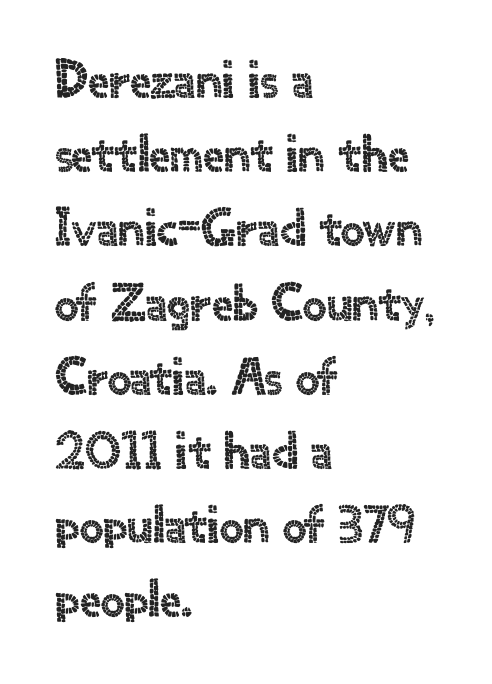
Q: Is the text italic (slanted)? A: No, it is upright.
Q: Is the typeface a serif or a sans-serif typeface? A: Sans-serif.
Q: Is the text underlined? A: No.
Q: How is the paragraph aligned? A: Left-aligned.
Q: Is the spacing between letters normal or unusually wide? A: Normal.
Q: Is the spacing between lines tight, normal or loose? A: Normal.
Q: Width (condensed, normal, or wide)? A: Normal.
Q: x-height? A: Small.
Q: Monospaced? A: No.
